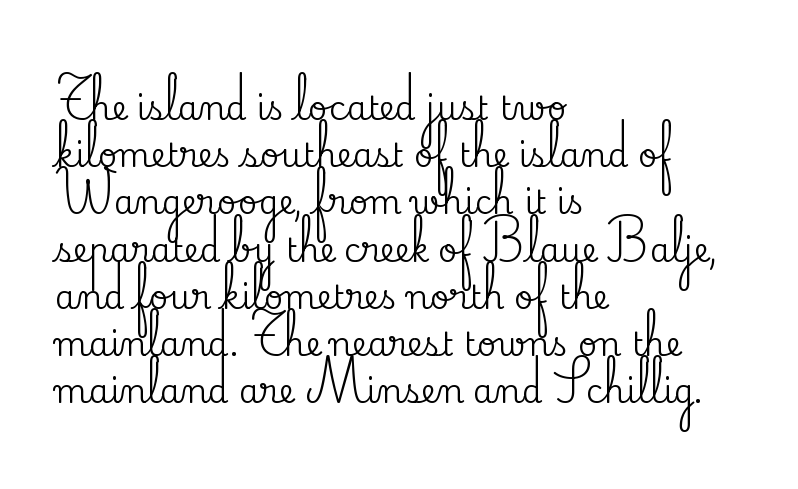
Q: Is the text italic (slanted)? A: No, it is upright.
Q: Is the typeface a serif or a sans-serif typeface? A: Serif.
Q: Is the text underlined? A: No.
Q: How is the paragraph aligned? A: Left-aligned.
Q: Is the spacing between letters normal or unusually wide? A: Normal.
Q: Is the spacing between lines tight, normal or loose? A: Normal.
Q: Width (condensed, normal, or wide)? A: Normal.
Q: Stroke contrast? A: Medium.
Q: x-height? A: Small.
Q: Monospaced? A: No.
